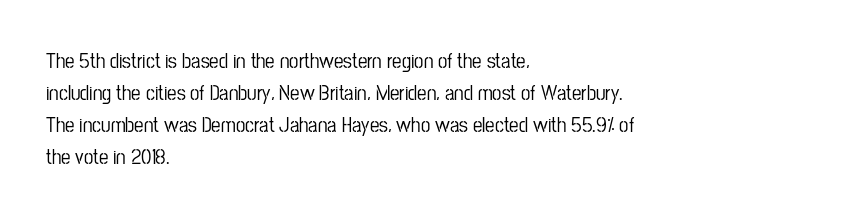
Spacing between characters is what you'd get straight out of the box. This sample is left-justified, so line endings fall wherever the words run out. Has an underline been added? It has not. Evenly set lines give the paragraph a standard silhouette. You can tell it's not italic because the verticals are truly vertical.
